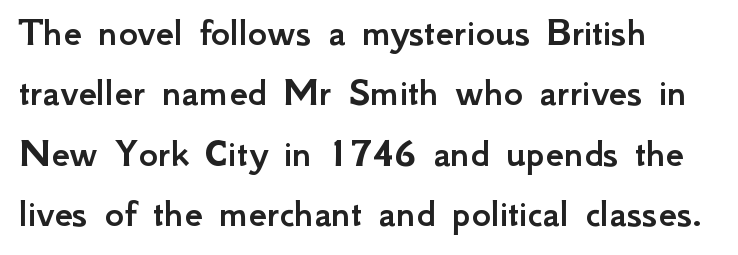
The area under the type is left untouched. Vertical strokes here are truly vertical. Stroke terminals: plain, sans-serif. The rendering uses a moderate line-height, typical for paragraphs. The rendering uses natural spacing where letterforms have individual widths.
